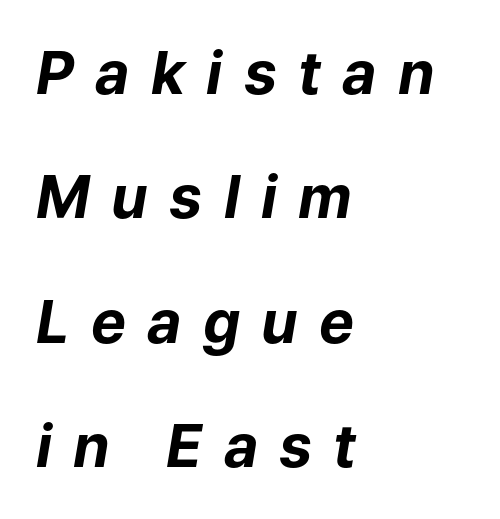
The image shows 59 px bold type, italic (leaning right); set left-aligned, loose line spacing (2.11x), unusually wide letter spacing (+0.36 em), not underlined; low stroke contrast and a medium x-height.
